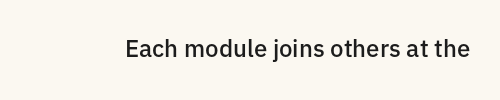
The image shows 24 px text type, upright; set normal letter spacing, not underlined.
